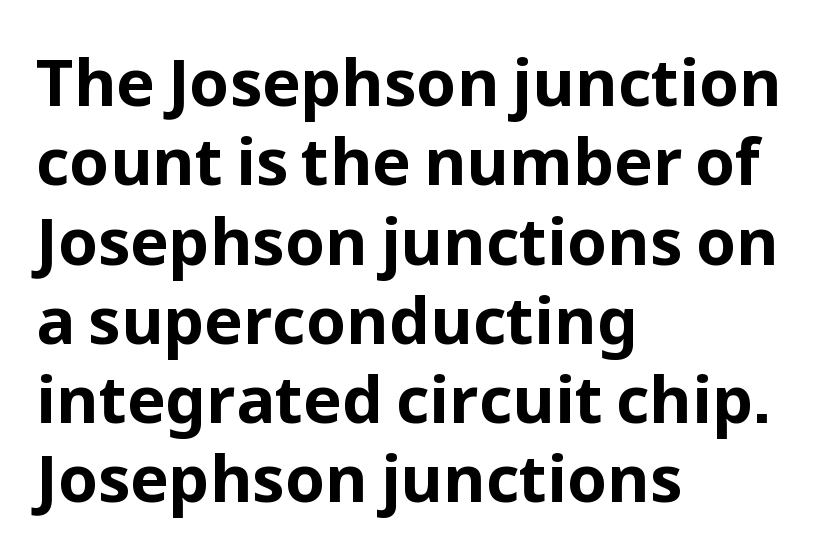
Q: Is the text bold? A: Yes.
Q: Is the text italic (slanted)? A: No, it is upright.
Q: Is the typeface a serif or a sans-serif typeface? A: Sans-serif.
Q: Is the text underlined? A: No.
Q: How is the paragraph aligned? A: Left-aligned.
Q: Is the spacing between letters normal or unusually wide? A: Normal.
Q: Width (condensed, normal, or wide)? A: Normal.
Q: Stroke contrast? A: Low.
Q: x-height? A: Medium.
Q: Monospaced? A: No.
